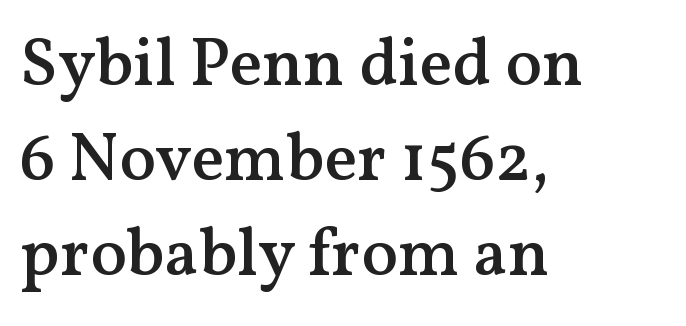
Q: Is the text bold? A: Semi-bold.
Q: Is the text italic (slanted)? A: No, it is upright.
Q: Is the typeface a serif or a sans-serif typeface? A: Serif.
Q: Is the text underlined? A: No.
Q: How is the paragraph aligned? A: Left-aligned.
Q: Is the spacing between letters normal or unusually wide? A: Normal.
Q: Is the spacing between lines tight, normal or loose? A: Normal.
Q: Width (condensed, normal, or wide)? A: Normal.
Q: Stroke contrast? A: Medium.
Q: x-height? A: Medium.
Q: Monospaced? A: No.
